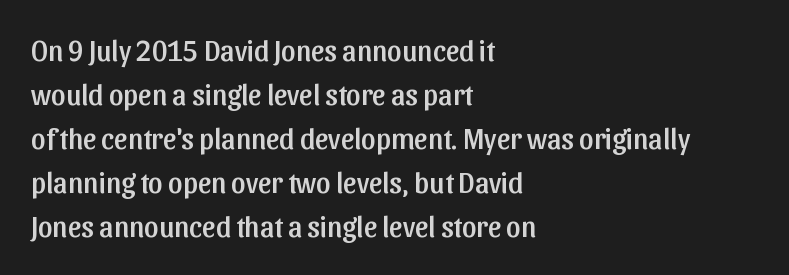
Italic? Not at all — the glyphs are vertical. Each letter keeps its own natural width here, so spacing adapts to shape. Descender tails drop into unmarked territory. The rendering anchors every line to the left-hand side. Letter spacing: default.
